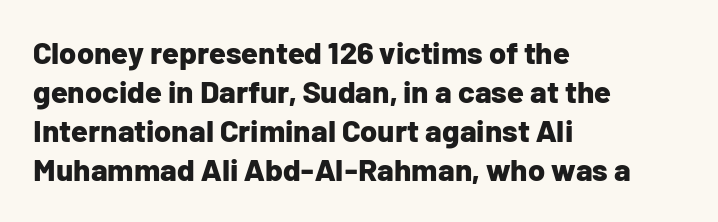
The image shows 31 px bold sans-serif type, upright; set left-aligned, normal line spacing (1.26x), normal letter spacing, not underlined; low stroke contrast and a medium x-height.
